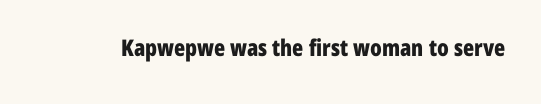
Notice how thick the strokes are: this is what a full bold looks like. In terms of letterspacing, this is plain default setting. The specimen omits any rule beneath the text block's lines. The lettering stays uniformly vertical, giving the passage a roman look.
